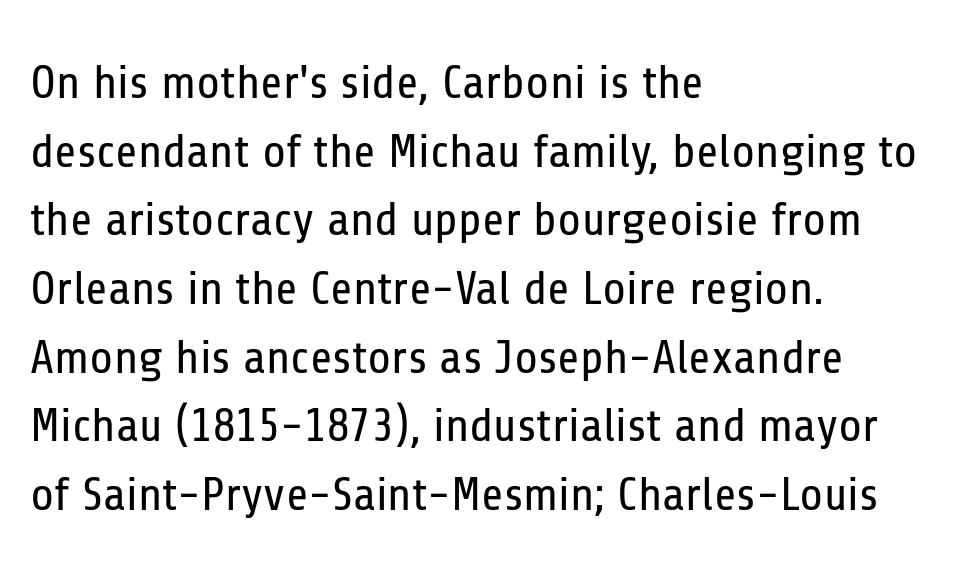
{"serif": "no", "italic": "no", "bold": "no", "weight": "regular", "width": "condensed", "stroke_contrast": "low", "x_height": "medium", "monospaced": "no", "underline": "no", "align": "left", "line_spacing": "normal", "line_spacing_ratio": 1.43, "letter_spacing": "normal", "letter_spacing_em": 0.0, "glyph_px": 48}
